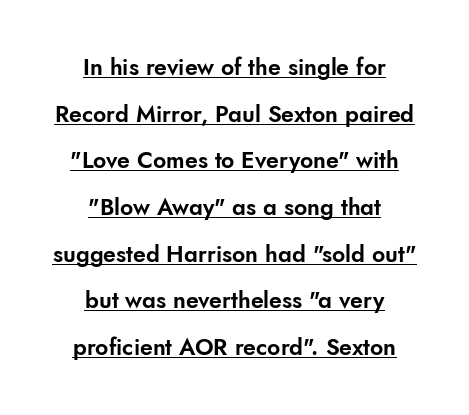
A centered setting, common on invitations and titles, is used for this passage. A typesetter would call this zero additional tracking. Honestly, the underline is the first thing you notice here. Each new line begins a long way beneath the previous one. Ascenders rise straight up at ninety degrees.
